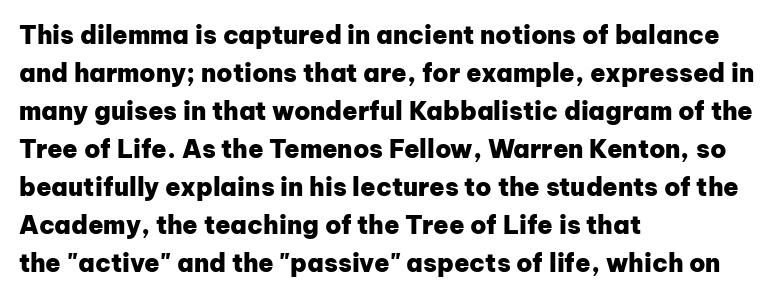
Q: Is the text bold? A: Yes.
Q: Is the text italic (slanted)? A: No, it is upright.
Q: Is the text underlined? A: No.
Q: How is the paragraph aligned? A: Left-aligned.
Q: Is the spacing between letters normal or unusually wide? A: Normal.
Q: Is the spacing between lines tight, normal or loose? A: Normal.
